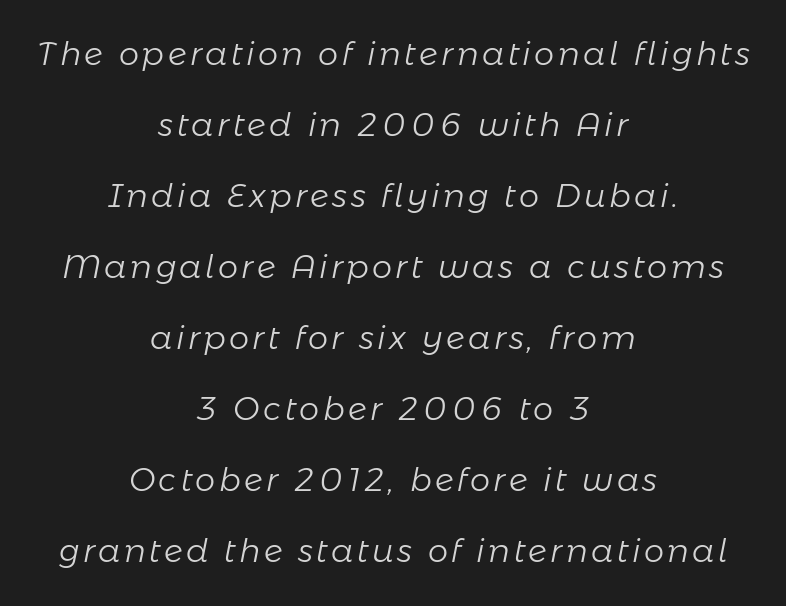
The image shows 32 px light type, italic (leaning right); set centered, loose line spacing (2.22x), not underlined; low stroke contrast and a medium x-height.
